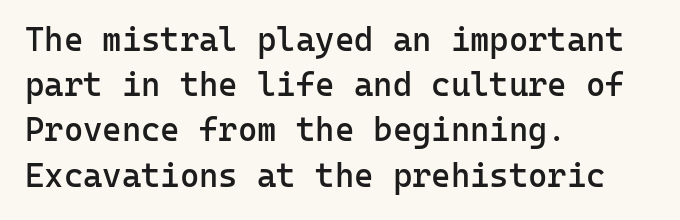
Do the letters lean? They stand straight. This is sans-serif lettering, the kind often seen on screens and signage. Compared with typical paragraphs, the rows here are spaced about the same. Is the type bold? Partly — it's a semibold, heavier than regular but not fully bold. These lines are rendered in a fixed-pitch font.
